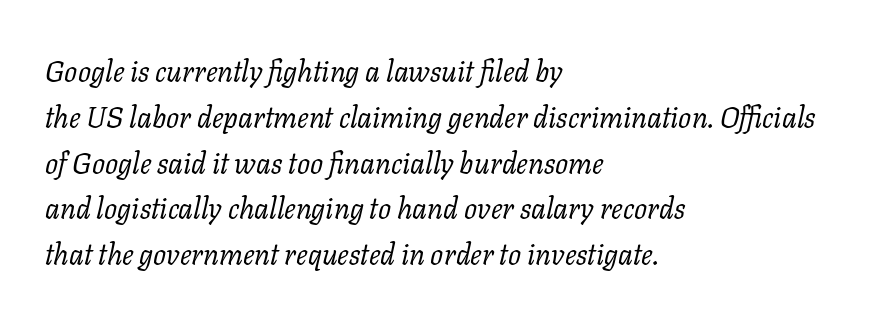
Q: Is the text bold? A: No.
Q: Is the text italic (slanted)? A: Yes, it leans right by about 11 degrees.
Q: Is the typeface a serif or a sans-serif typeface? A: Serif.
Q: Is the text underlined? A: No.
Q: How is the paragraph aligned? A: Left-aligned.
Q: Is the spacing between letters normal or unusually wide? A: Normal.
Q: Is the spacing between lines tight, normal or loose? A: Normal.
Q: Width (condensed, normal, or wide)? A: Normal.
Q: Stroke contrast? A: Low.
Q: x-height? A: Medium.
Q: Monospaced? A: No.
